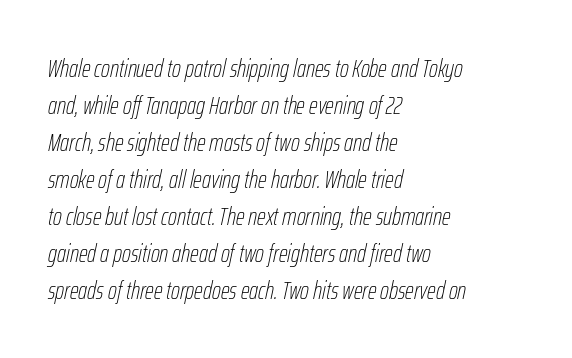
Q: Is the text bold? A: No.
Q: Is the text italic (slanted)? A: Yes, it leans right by about 12 degrees.
Q: Is the text underlined? A: No.
Q: How is the paragraph aligned? A: Left-aligned.
Q: Is the spacing between letters normal or unusually wide? A: Normal.
Q: Is the spacing between lines tight, normal or loose? A: Normal.
